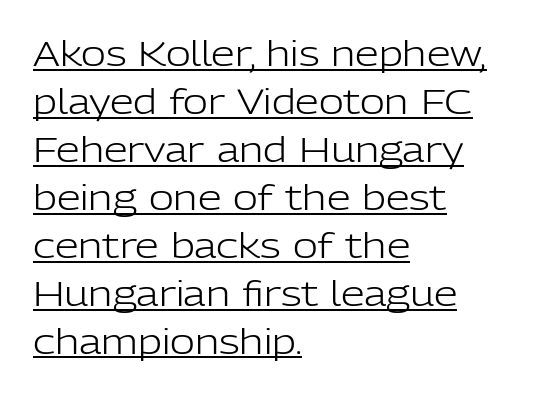
{"serif": "no", "italic": "no", "bold": "no", "weight": "light", "width": "normal", "stroke_contrast": "low", "x_height": "medium", "monospaced": "no", "underline": "yes", "align": "left", "line_spacing": "normal", "line_spacing_ratio": 1.41, "letter_spacing": "normal", "letter_spacing_em": 0.0, "glyph_px": 34}
